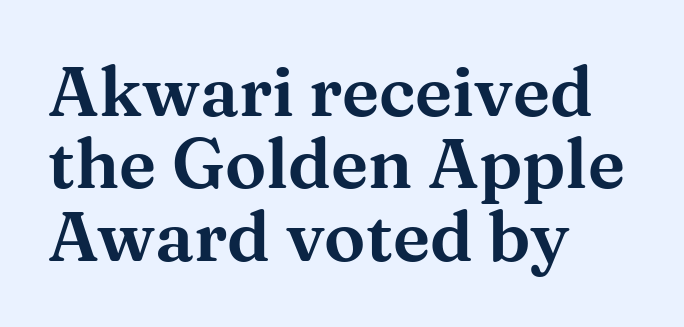
The rendering anchors every line to the left-hand side. When letters stand straight like this, we call the style roman or upright. Proportional: the letters do not fall into vertical columns. What stands out about the letter spacing? Nothing — it is the standard amount. The glyphs in this specimen are seriffed.
